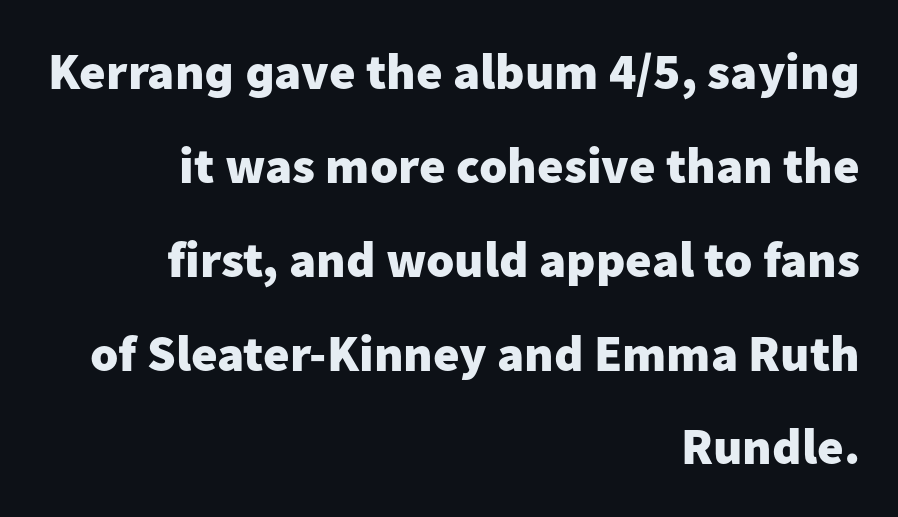
Q: Is the text bold? A: Yes.
Q: Is the text italic (slanted)? A: No, it is upright.
Q: Is the typeface a serif or a sans-serif typeface? A: Sans-serif.
Q: Is the text underlined? A: No.
Q: How is the paragraph aligned? A: Right-aligned.
Q: Is the spacing between letters normal or unusually wide? A: Normal.
Q: Width (condensed, normal, or wide)? A: Normal.
Q: Stroke contrast? A: Low.
Q: x-height? A: Medium.
Q: Monospaced? A: No.
